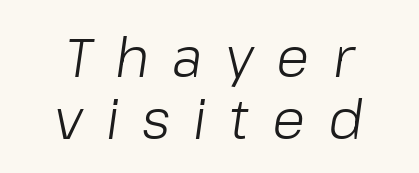
The letterforms sit at book weight or below. Rule under the text: the space is simply empty. Teacher's note: observe the equal gaps on both sides — that is centered alignment. These lines have a slow, spaced-out rhythm from letter to letter. Designer's note — italics engaged. You could not count columns in this text — the font is proportionally spaced.
